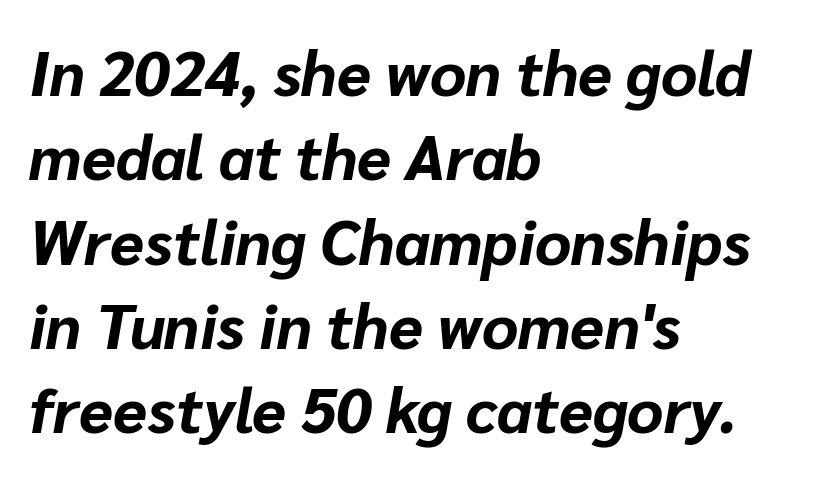
The image shows 62 px bold type, italic (leaning right); set left-aligned, normal line spacing (1.36x), normal letter spacing, not underlined; low stroke contrast and a medium x-height.
